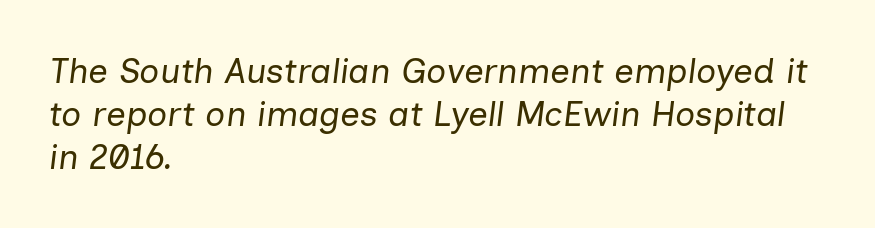
Does the copy run flush right? No — it runs flush left. This sample has the flowing, uneven cadence of proportional lettering. Is the letter spacing exaggerated? No — it looks like the ordinary default. The strokes carry an ordinary text weight at most. The rendering applies a slant to the glyphs. The glyphs are unaccompanied by any horizontal stroke below them.
